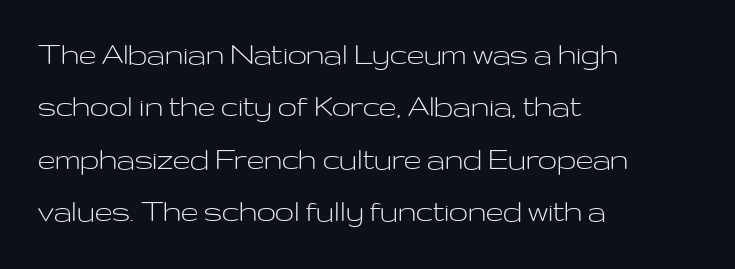
The image shows 34 px light, wide sans-serif type, upright; set left-aligned, normal line spacing (1.54x), normal letter spacing, not underlined; low stroke contrast and a medium x-height.
